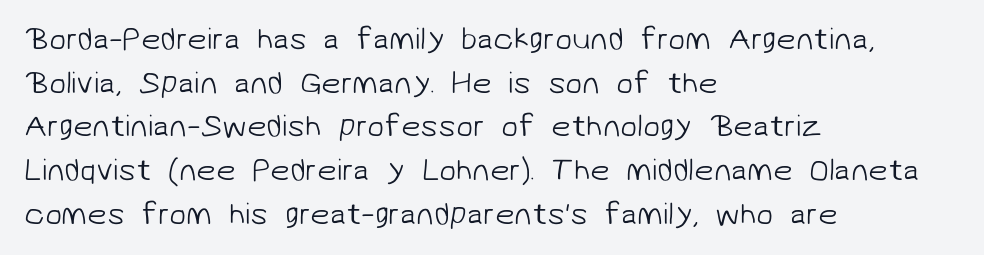
Q: Is the text bold? A: No.
Q: Is the typeface a serif or a sans-serif typeface? A: Sans-serif.
Q: Is the text underlined? A: No.
Q: How is the paragraph aligned? A: Left-aligned.
Q: Is the spacing between letters normal or unusually wide? A: Normal.
Q: Is the spacing between lines tight, normal or loose? A: Normal.
Q: Width (condensed, normal, or wide)? A: Normal.
Q: Stroke contrast? A: Low.
Q: x-height? A: Medium.
Q: Monospaced? A: No.
